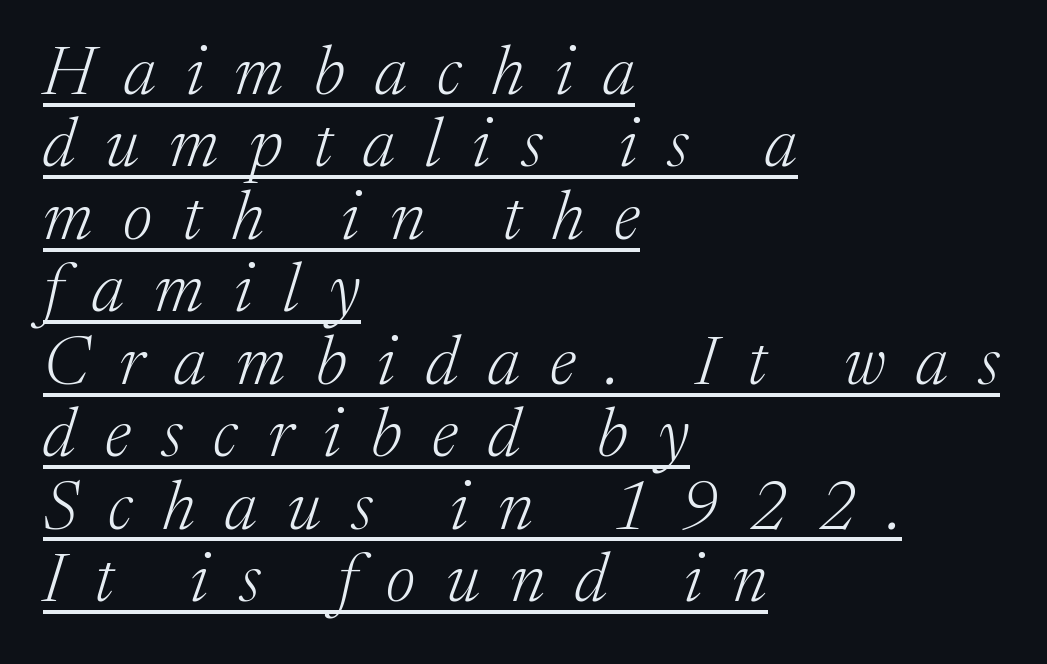
The image shows 69 px light serif type, italic (leaning right); set left-aligned, tight line spacing (1.05x), unusually wide letter spacing (+0.44 em), underlined; medium stroke contrast and a medium x-height.
